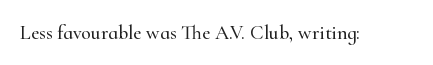
Q: Is the text italic (slanted)? A: No, it is upright.
Q: Is the text underlined? A: No.
Q: Is the spacing between letters normal or unusually wide? A: Normal.
